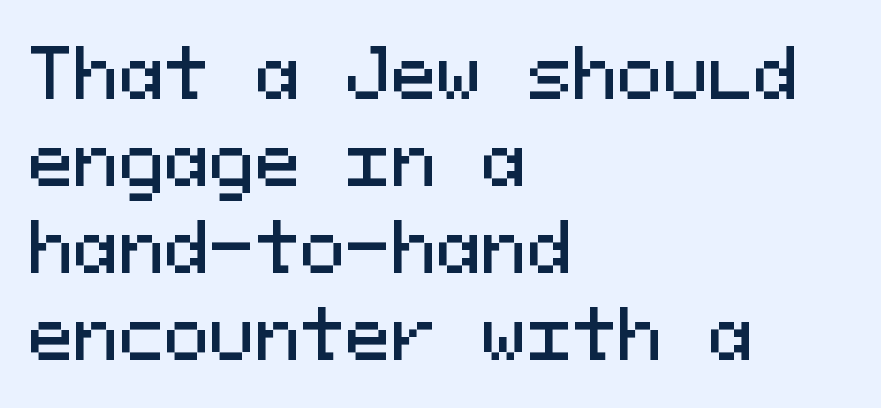
Is this a fixed-width face? Yes — each glyph sits in an identical cell. These lines sit exactly where default settings would place them. The lines are quadded left. Each word holds together tightly as a unit, with standard inter-letter gaps. The specimen omits any rule beneath the text block's lines. Notice how the stems are strictly vertical — no italics here.
